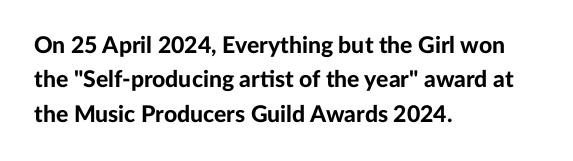
The image shows 23 px bold type, upright; set left-aligned, normal line spacing (1.5x), normal letter spacing, not underlined.
